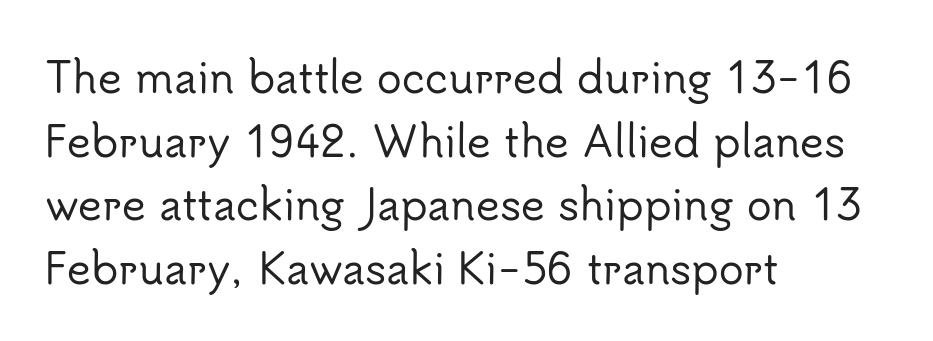
{"serif": "no", "italic": "no", "width": "normal", "stroke_contrast": "low", "x_height": "small", "monospaced": "no", "underline": "no", "align": "left", "line_spacing": "normal", "line_spacing_ratio": 1.55, "letter_spacing": "normal", "letter_spacing_em": 0.0, "glyph_px": 41}
